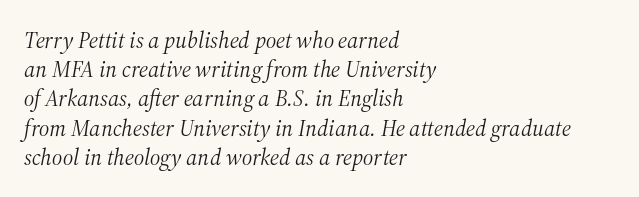
Characters follow at the spacing the type designer built in. Just letters on the line, the space beneath them empty. On a weight scale, this lands at 450 or below. Posture: slanted. Does the leading feel generous? No, just average. Each line starts at the same left margin while the right side varies.
